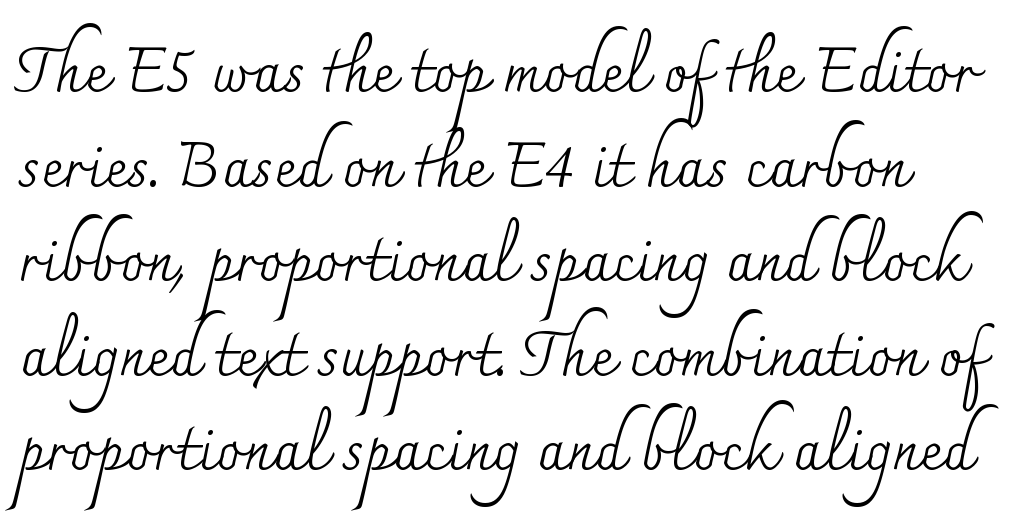
The image shows 61 px regular-weight serif type; set normal line spacing (1.55x), normal letter spacing, not underlined; medium stroke contrast and a small x-height.
